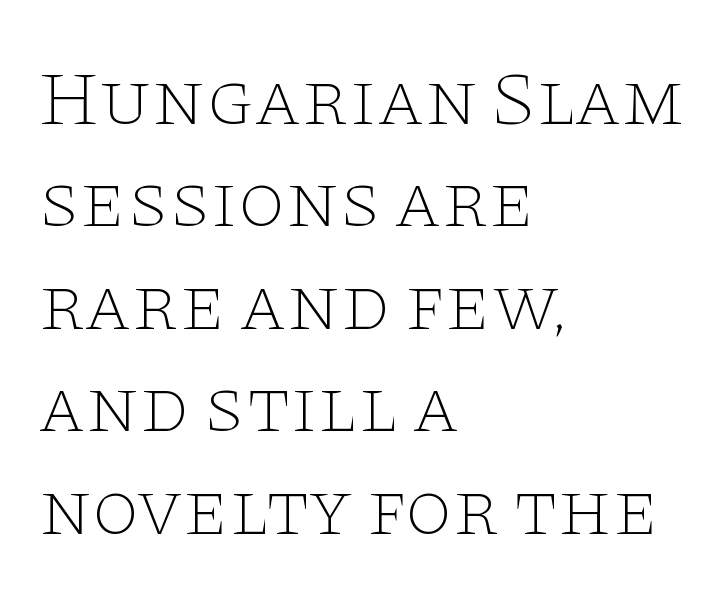
{"serif": "yes", "italic": "no", "bold": "no", "weight": "thin", "width": "wide", "stroke_contrast": "low", "x_height": "large", "monospaced": "no", "underline": "no", "align": "left", "line_spacing": "normal", "line_spacing_ratio": 1.33, "letter_spacing": "normal", "letter_spacing_em": 0.0, "glyph_px": 77}
